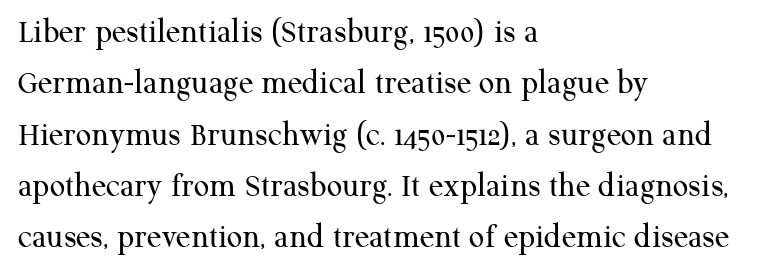
{"serif": "yes", "italic": "no", "bold": "no", "weight": "regular", "width": "normal", "stroke_contrast": "medium", "x_height": "medium", "monospaced": "no", "underline": "no", "align": "left", "line_spacing": "normal", "line_spacing_ratio": 1.51, "letter_spacing": "normal", "letter_spacing_em": 0.0, "glyph_px": 34}
